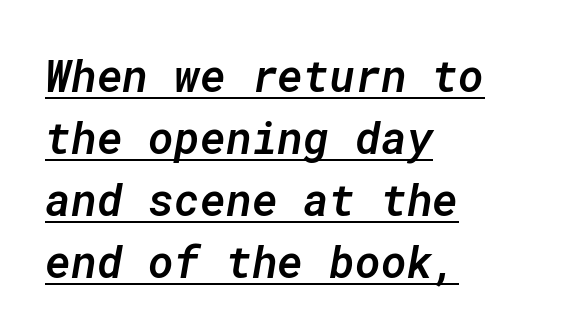
The image shows 44 px semibold type, italic (leaning right), monospaced; set left-aligned, normal line spacing (1.41x), normal letter spacing, underlined; low stroke contrast and a medium x-height.
